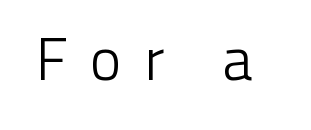
Q: Is the text bold? A: No.
Q: Is the text italic (slanted)? A: No, it is upright.
Q: Is the typeface a serif or a sans-serif typeface? A: Sans-serif.
Q: Is the text underlined? A: No.
Q: Is the spacing between letters normal or unusually wide? A: Unusually wide.
Q: Width (condensed, normal, or wide)? A: Normal.
Q: Stroke contrast? A: Low.
Q: x-height? A: Medium.
Q: Monospaced? A: No.
